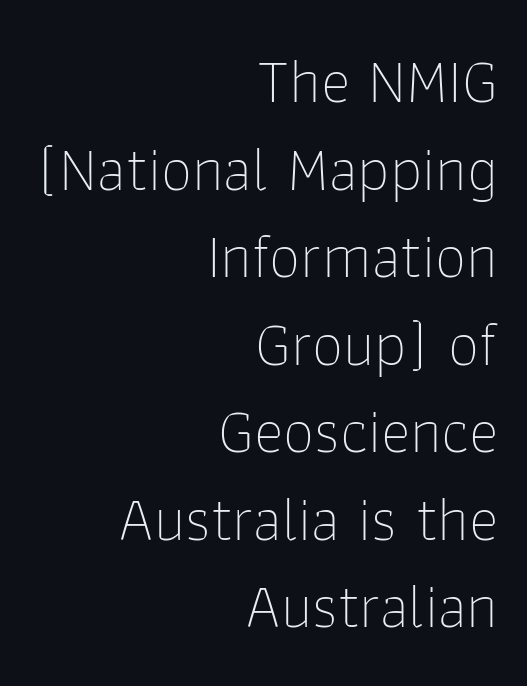
The image shows 63 px thin sans-serif type, upright; set right-aligned, normal line spacing (1.39x), normal letter spacing, not underlined; low stroke contrast and a medium x-height.
